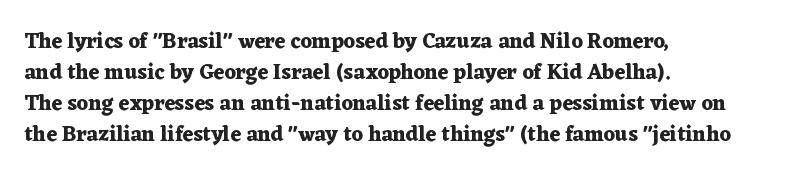
Q: Is the text bold? A: Yes.
Q: Is the text italic (slanted)? A: No, it is upright.
Q: Is the text underlined? A: No.
Q: How is the paragraph aligned? A: Left-aligned.
Q: Is the spacing between letters normal or unusually wide? A: Normal.
Q: Is the spacing between lines tight, normal or loose? A: Normal.
